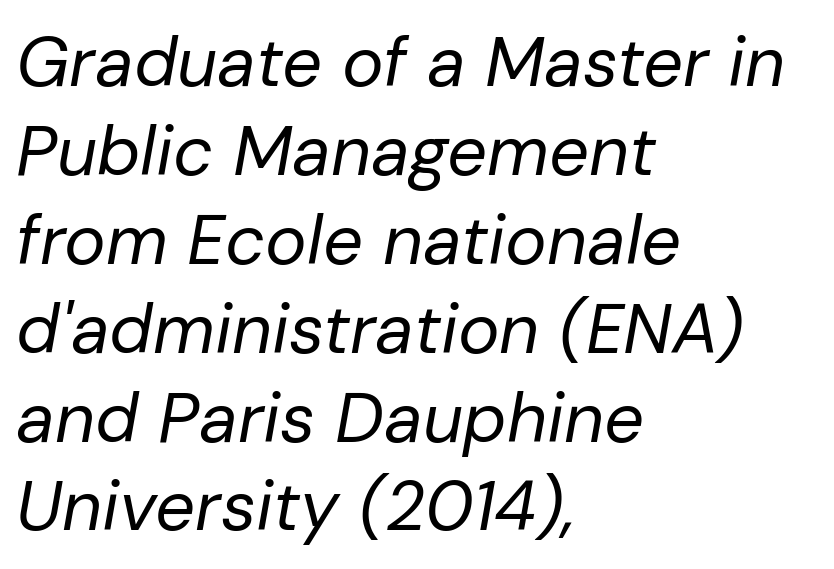
Think of a printed novel: that variable character pitch is what you see here. The line-height multiplier appears to be the usual default. No chunkiness to these letters — they're not bold. Line starts are locked; line ends wander. Unmarked baselines from the first word to the last. Slant detected: the letters are inclined.
